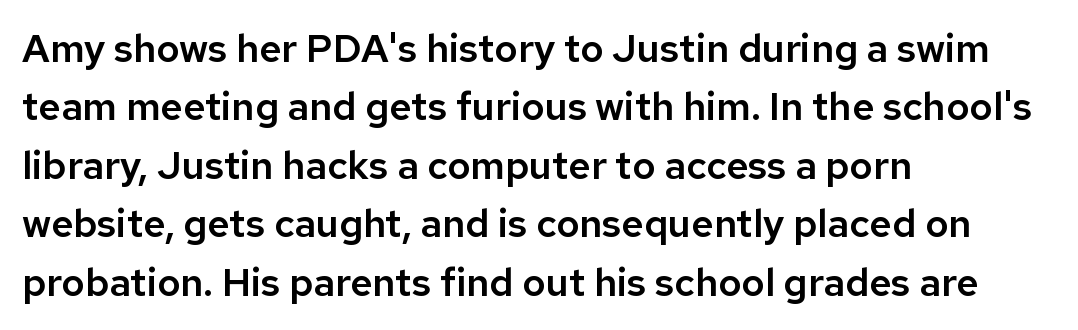
The image shows 39 px sans-serif type, upright; set left-aligned, normal line spacing (1.5x), normal letter spacing, not underlined; low stroke contrast and a medium x-height.
